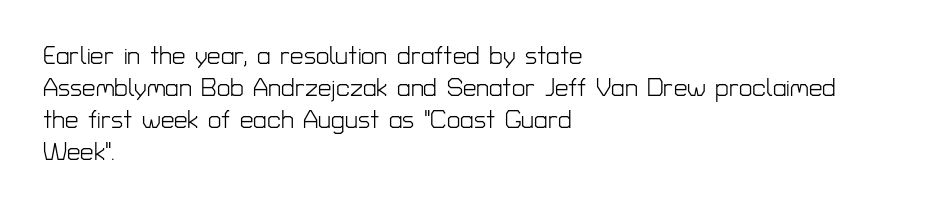
The image shows 24 px text type, upright; set left-aligned, normal line spacing (1.34x), normal letter spacing, not underlined.
